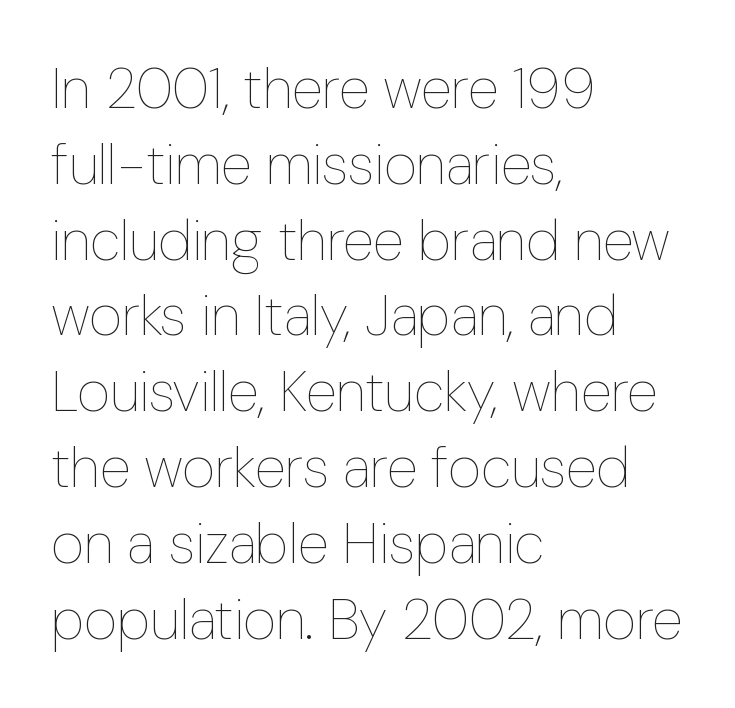
{"italic": "no", "bold": "no", "weight": "thin", "width": "condensed", "stroke_contrast": "low", "x_height": "medium", "monospaced": "no", "underline": "no", "align": "left", "line_spacing": "normal", "line_spacing_ratio": 1.33, "letter_spacing": "normal", "letter_spacing_em": 0.0, "glyph_px": 57}
